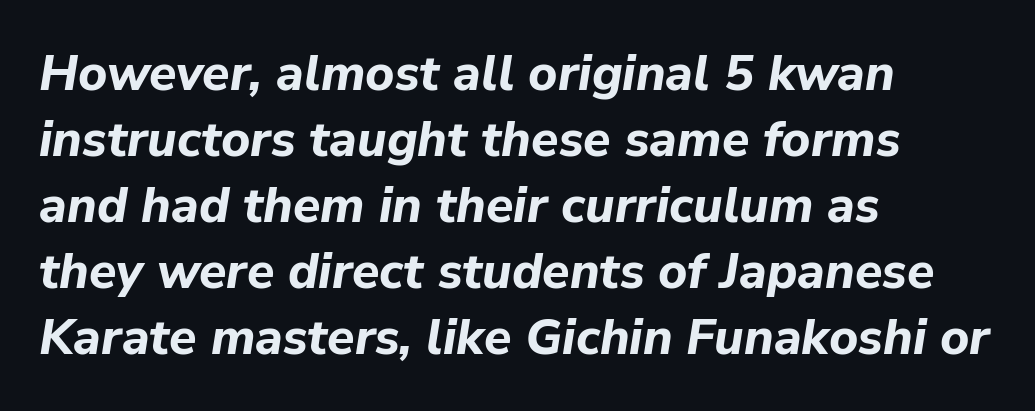
Q: Is the text bold? A: Yes.
Q: Is the text italic (slanted)? A: Yes, it leans right by about 9 degrees.
Q: Is the text underlined? A: No.
Q: How is the paragraph aligned? A: Left-aligned.
Q: Is the spacing between letters normal or unusually wide? A: Normal.
Q: Is the spacing between lines tight, normal or loose? A: Normal.
Q: Width (condensed, normal, or wide)? A: Normal.
Q: Stroke contrast? A: Low.
Q: x-height? A: Medium.
Q: Monospaced? A: No.
